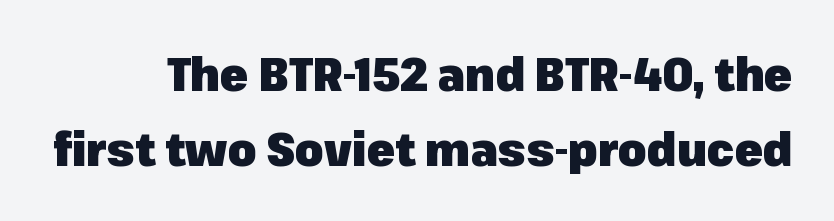
{"serif": "no", "italic": "no", "bold": "yes", "weight": "heavy", "width": "normal", "stroke_contrast": "low", "x_height": "medium", "monospaced": "no", "underline": "no", "line_spacing": "normal", "line_spacing_ratio": 1.62, "letter_spacing": "normal", "letter_spacing_em": 0.0, "glyph_px": 46}
